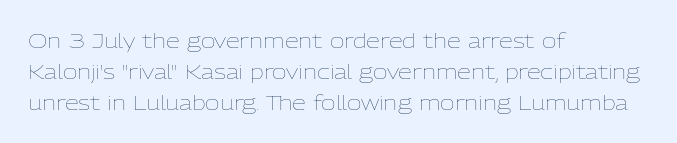
The face looks like a standard text weight, possibly lighter. The type is set solid horizontally, with unmodified tracking. The lettering stays uniformly vertical, giving the passage a roman look. Leading: standard. Casual observation: everything's shoved over to the left.
